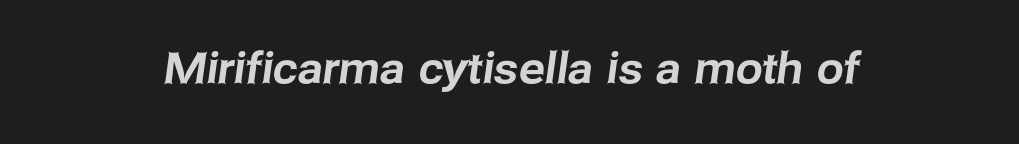
Q: Is the typeface a serif or a sans-serif typeface? A: Sans-serif.
Q: Is the text underlined? A: No.
Q: Is the spacing between letters normal or unusually wide? A: Normal.
Q: Width (condensed, normal, or wide)? A: Normal.
Q: Stroke contrast? A: Low.
Q: x-height? A: Medium.
Q: Monospaced? A: No.
